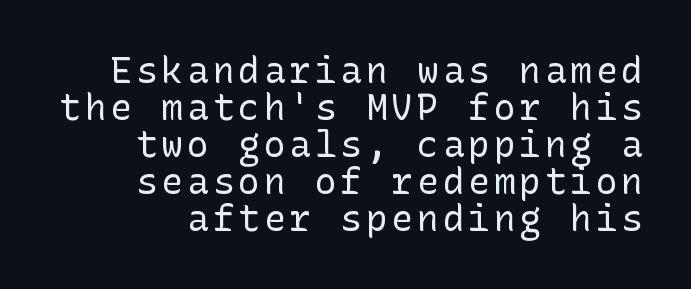
Q: Is the text bold? A: No.
Q: Is the text italic (slanted)? A: No, it is upright.
Q: Is the typeface a serif or a sans-serif typeface? A: Sans-serif.
Q: Is the text underlined? A: No.
Q: Is the spacing between lines tight, normal or loose? A: Tight.
Q: Width (condensed, normal, or wide)? A: Normal.
Q: Stroke contrast? A: Low.
Q: x-height? A: Medium.
